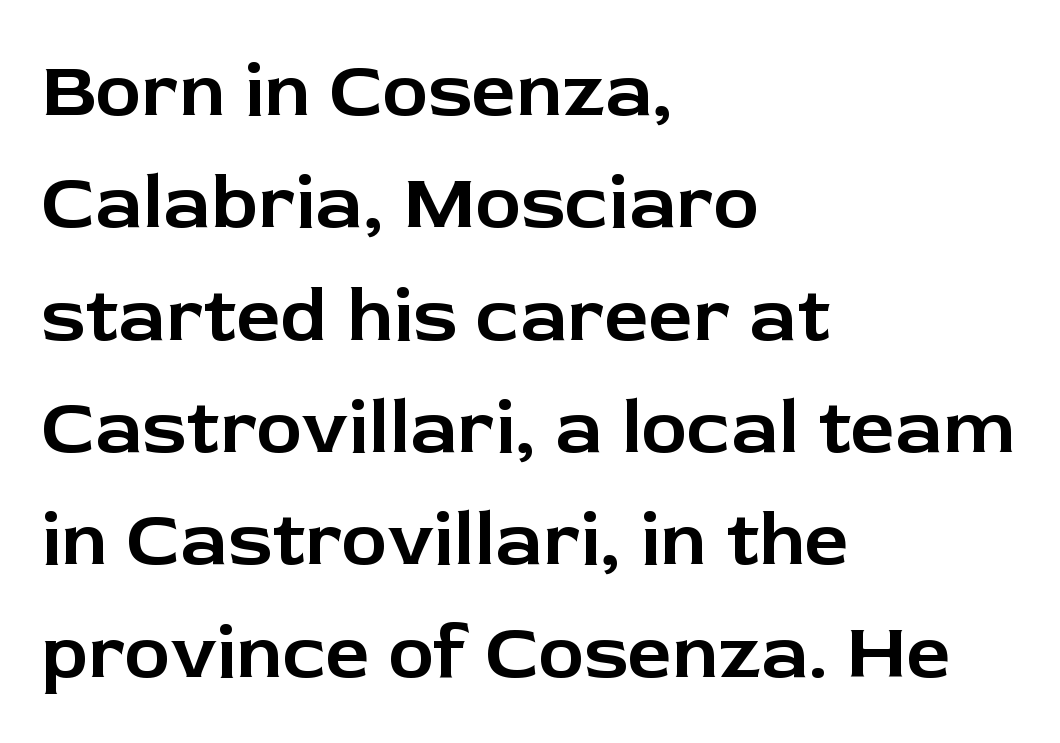
The image shows 78 px sans-serif type, upright; set left-aligned, normal line spacing (1.44x), normal letter spacing, not underlined; low stroke contrast and a medium x-height.
